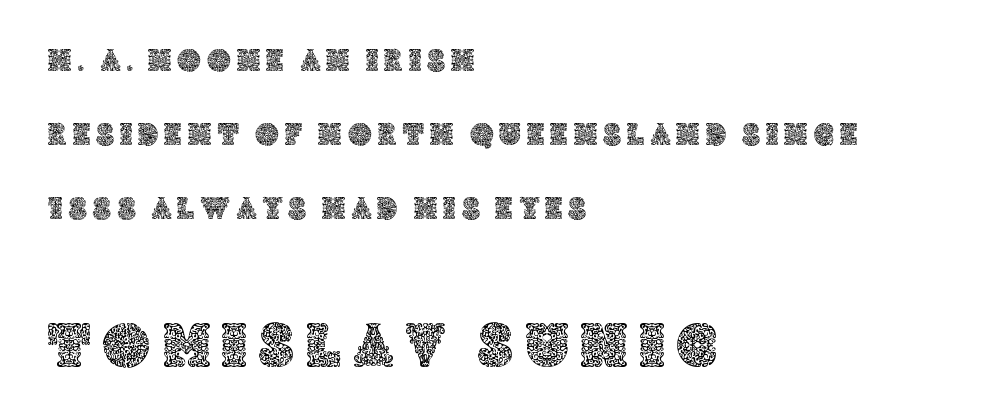
The image shows 64 px text type, upright; set left-aligned, loose line spacing (2.31x), not underlined; the second (bottom) block is 2.0x larger; a large x-height.
